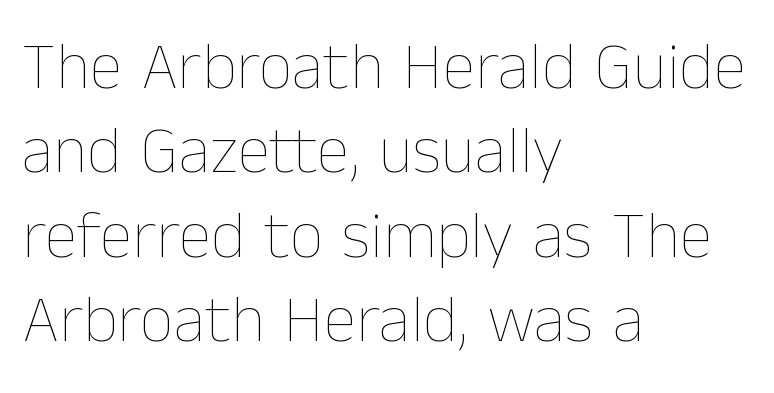
The zone under the glyphs is completely vacant. A typesetter would call this proportional, since set widths differ per character. Leading matches the norm, producing a regular column. The type sits square on the baseline with zero lean. Nobody touched the tracking dial on this one. The strokes are not fattened; the text isn't bold.
